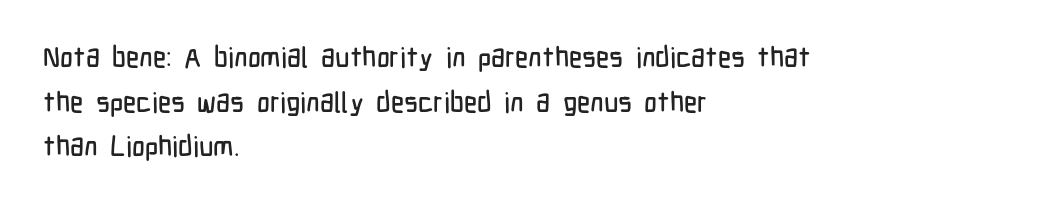
Q: Is the text italic (slanted)? A: No, it is upright.
Q: Is the typeface a serif or a sans-serif typeface? A: Sans-serif.
Q: Is the text underlined? A: No.
Q: How is the paragraph aligned? A: Left-aligned.
Q: Is the spacing between letters normal or unusually wide? A: Normal.
Q: Is the spacing between lines tight, normal or loose? A: Normal.
Q: Width (condensed, normal, or wide)? A: Condensed.
Q: Stroke contrast? A: Low.
Q: x-height? A: Medium.
Q: Monospaced? A: No.
